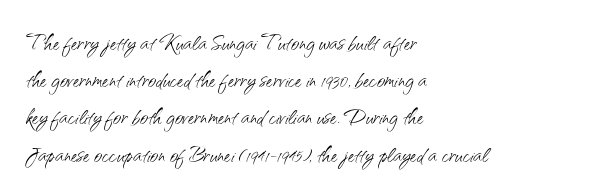
{"serif": "no", "bold": "no", "weight": "light", "width": "normal", "stroke_contrast": "medium", "x_height": "small", "monospaced": "no", "underline": "no", "align": "left", "line_spacing": "normal", "line_spacing_ratio": 1.33, "letter_spacing": "normal", "letter_spacing_em": 0.0, "glyph_px": 28}
